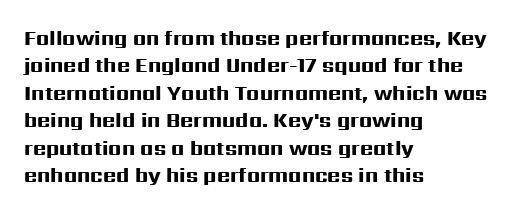
Here the glyphs are tracked normally, forming tight word shapes. The lettering stays uniformly vertical, giving the passage a roman look. The strokes are fattened all the way to bold. This sample keeps an unexceptional amount of space between lines. Underline: absent.
